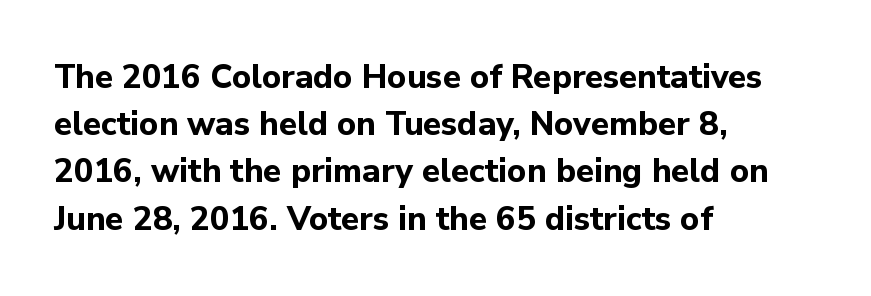
The ragged edge is on the right, which tells us the setting is flush left. Check under the words: just untouched page. Typesetter's note: full bold, strokes at maximum text heaviness. The tracking reads as untouched default to a designer's eye. Rows of type keep a routine distance in the vertical direction. Serifs: no, the terminals of the letterforms are clean.
